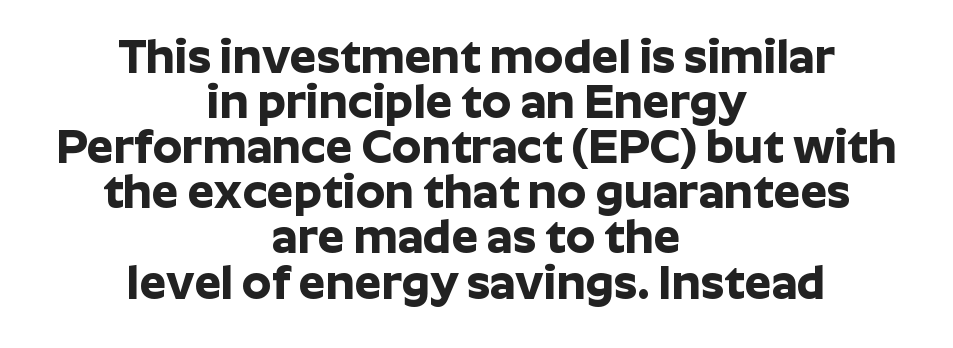
The image shows 47 px bold sans-serif type, upright; set centered, tight line spacing (0.96x), normal letter spacing, not underlined; low stroke contrast and a medium x-height.
